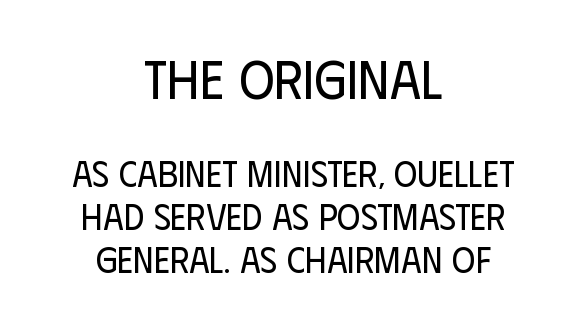
The image shows 54 px regular-weight, condensed sans-serif type, upright; set centered, line spacing 1.19x, normal letter spacing, not underlined; the first (top) block is 1.5x larger; low stroke contrast and a large x-height.
